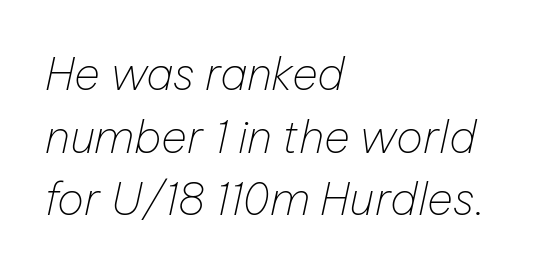
{"italic": "yes", "lean": "right", "slant_degrees": 12, "bold": "no", "weight": "thin", "width": "normal", "stroke_contrast": "low", "x_height": "medium", "monospaced": "no", "underline": "no", "align": "left", "line_spacing": "normal", "line_spacing_ratio": 1.39, "letter_spacing": "normal", "letter_spacing_em": 0.0, "glyph_px": 45}
